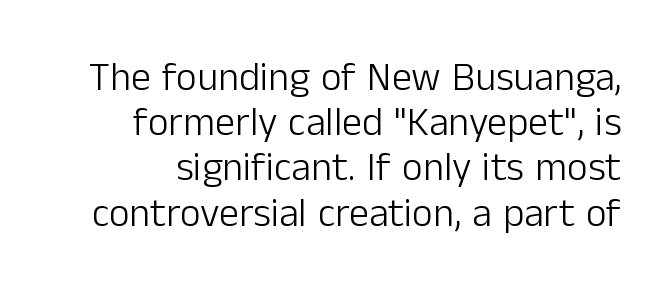
{"serif": "no", "italic": "no", "bold": "no", "weight": "light", "width": "normal", "stroke_contrast": "low", "x_height": "medium", "monospaced": "no", "underline": "no", "line_spacing": "tight", "line_spacing_ratio": 1.13, "letter_spacing": "normal", "letter_spacing_em": 0.0, "glyph_px": 40}
